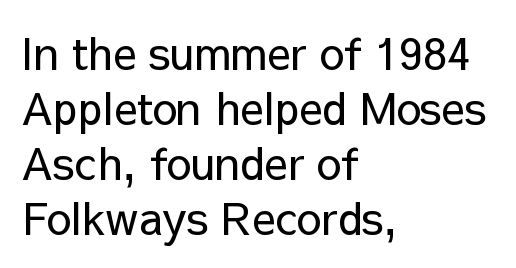
{"serif": "no", "italic": "no", "bold": "no", "weight": "regular", "width": "normal", "stroke_contrast": "low", "x_height": "medium", "monospaced": "no", "underline": "no", "align": "left", "line_spacing": "normal", "line_spacing_ratio": 1.25, "letter_spacing": "normal", "letter_spacing_em": 0.0, "glyph_px": 44}
